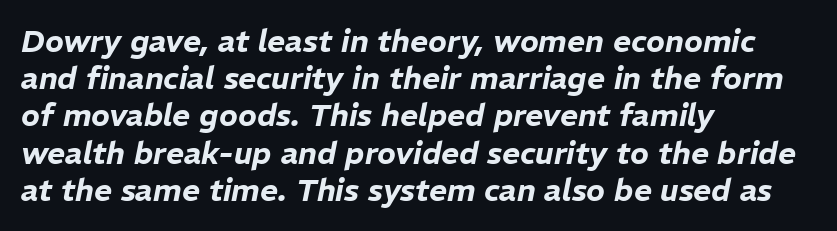
Q: Is the text italic (slanted)? A: Yes, it leans right by about 11 degrees.
Q: Is the text underlined? A: No.
Q: How is the paragraph aligned? A: Left-aligned.
Q: Is the spacing between letters normal or unusually wide? A: Normal.
Q: Width (condensed, normal, or wide)? A: Normal.
Q: Stroke contrast? A: Low.
Q: x-height? A: Medium.
Q: Monospaced? A: No.
